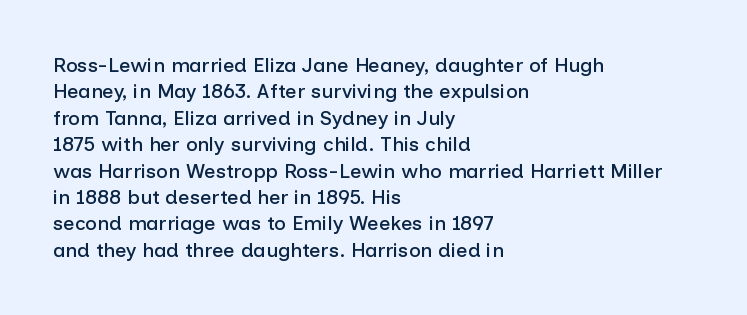
Q: Is the text italic (slanted)? A: No, it is upright.
Q: Is the text underlined? A: No.
Q: How is the paragraph aligned? A: Left-aligned.
Q: Is the spacing between letters normal or unusually wide? A: Normal.
Q: Is the spacing between lines tight, normal or loose? A: Normal.
